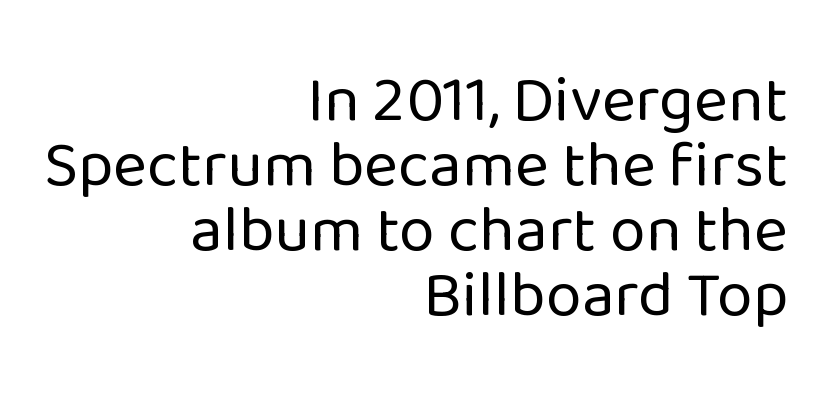
Summary of weight: not heavy and not bold. Inter-character spacing is left at the font's built-in metrics. The ragged edge is on the left, which tells us the setting is flush right. Vertical strokes here are truly vertical.
